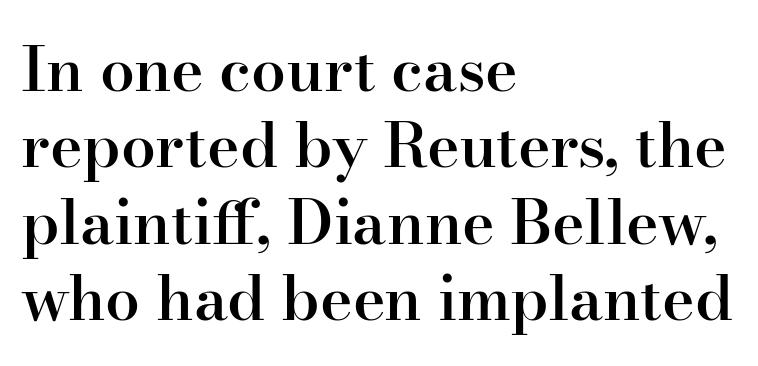
The face used here is rendered with its standard letterfit. The passage shown is not underscored anywhere. Teacher's note: observe the even left margin — that is flush-left alignment. Notice the strokes are somewhat thickened but not fully heavy: this is a semibold. A typesetter would label this face a serif.
